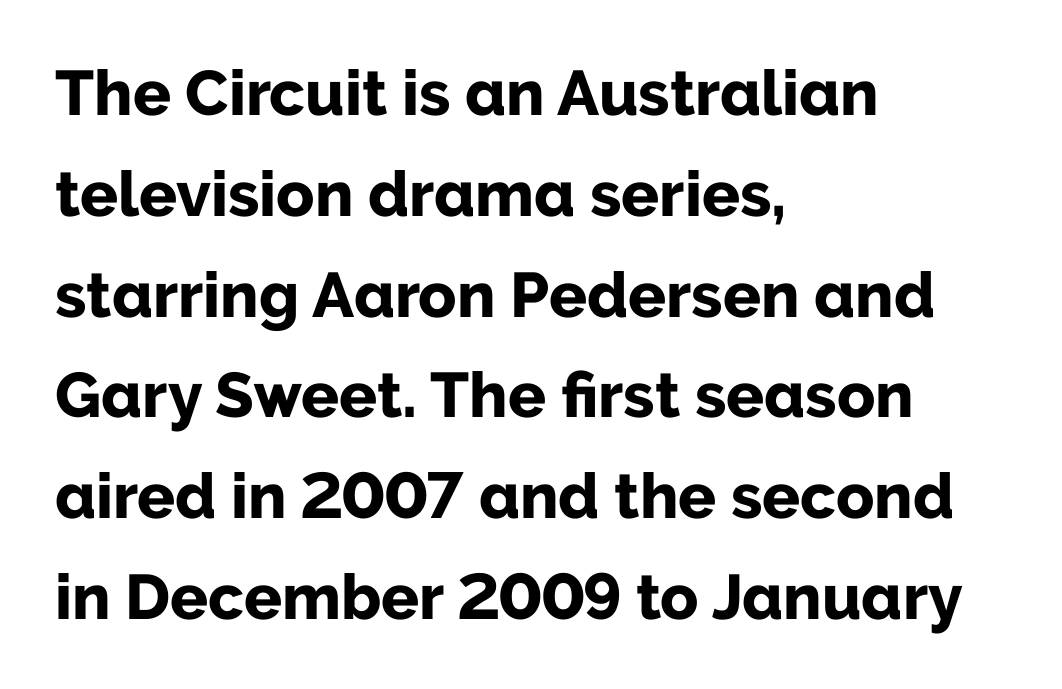
{"serif": "no", "italic": "no", "bold": "yes", "weight": "bold", "width": "normal", "stroke_contrast": "low", "x_height": "medium", "monospaced": "no", "underline": "no", "align": "left", "line_spacing": "normal", "line_spacing_ratio": 1.6, "letter_spacing": "normal", "letter_spacing_em": 0.0, "glyph_px": 63}
